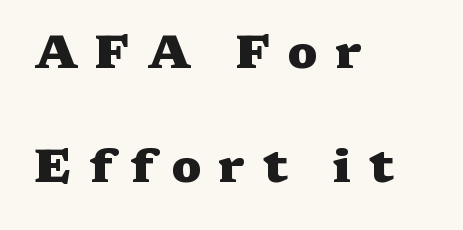
Q: Is the text bold? A: Yes.
Q: Is the text italic (slanted)? A: No, it is upright.
Q: Is the typeface a serif or a sans-serif typeface? A: Serif.
Q: Is the text underlined? A: No.
Q: How is the paragraph aligned? A: Left-aligned.
Q: Is the spacing between letters normal or unusually wide? A: Unusually wide.
Q: Is the spacing between lines tight, normal or loose? A: Loose.
Q: Width (condensed, normal, or wide)? A: Wide.
Q: Stroke contrast? A: Medium.
Q: x-height? A: Medium.
Q: Monospaced? A: No.
